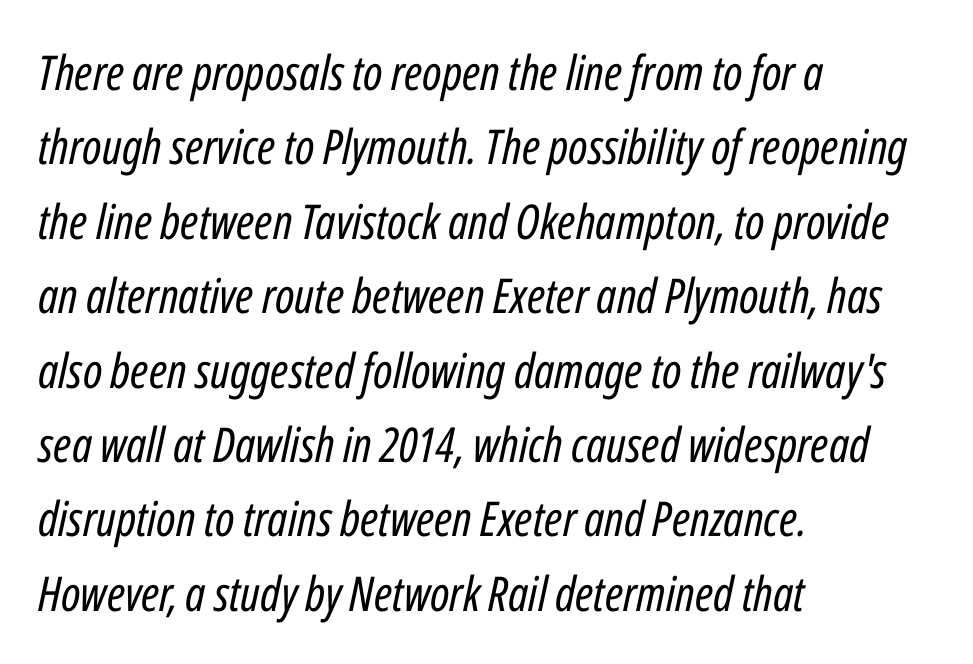
The image shows 48 px regular-weight, condensed type, italic (leaning right); set left-aligned, normal line spacing (1.55x), normal letter spacing, not underlined; low stroke contrast and a medium x-height.
